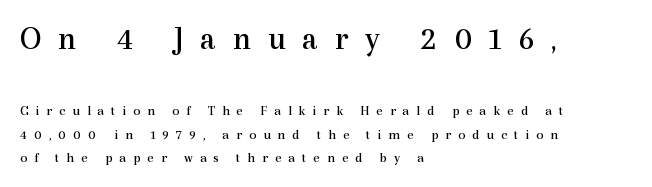
The image shows 33 px regular-weight serif type, upright; set left-aligned, normal line spacing (1.69x), unusually wide letter spacing (+0.5 em), not underlined; the first (top) block is 2.36x larger; a medium x-height.
